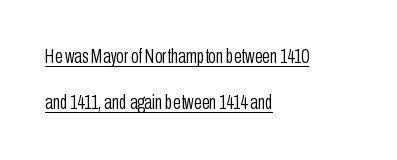
The image shows 20 px text type, upright; set left-aligned, loose line spacing (2.31x), normal letter spacing, underlined.
